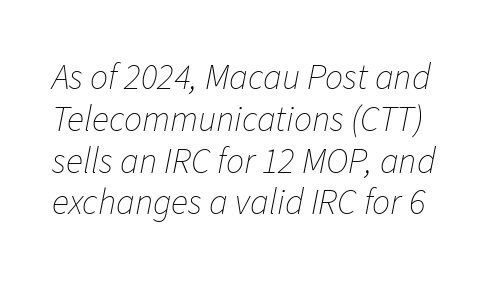
Quick note: underline off. Designer's note — italics engaged. The face used here is proportionally spaced, like ordinary book or web type. Unbolded letterforms with no extra heft. Honestly, the letter spacing is just normal — you wouldn't notice it.
